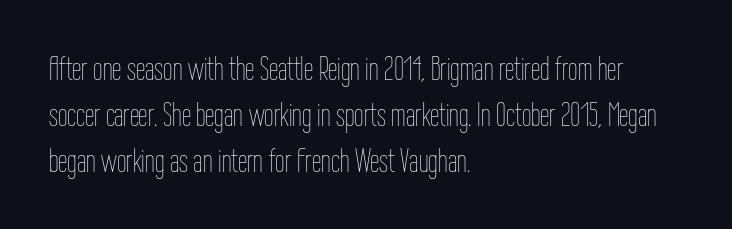
The image shows 34 px thin, condensed type, upright; set left-aligned, normal line spacing (1.35x), normal letter spacing, not underlined; low stroke contrast and a medium x-height.
